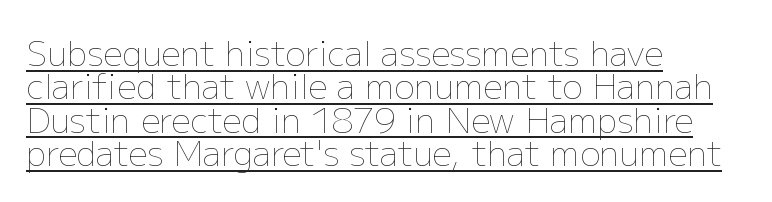
{"italic": "no", "bold": "no", "weight": "thin", "width": "normal", "stroke_contrast": "low", "x_height": "medium", "monospaced": "no", "underline": "yes", "align": "left", "line_spacing": "tight", "line_spacing_ratio": 0.98, "letter_spacing": "normal", "letter_spacing_em": 0.0, "glyph_px": 34}
